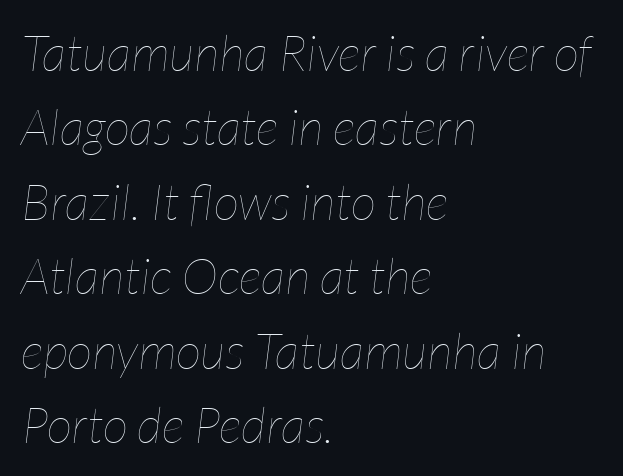
Q: Is the text bold? A: No.
Q: Is the text italic (slanted)? A: Yes, it leans right by about 7 degrees.
Q: Is the text underlined? A: No.
Q: How is the paragraph aligned? A: Left-aligned.
Q: Is the spacing between letters normal or unusually wide? A: Normal.
Q: Is the spacing between lines tight, normal or loose? A: Normal.
Q: Width (condensed, normal, or wide)? A: Condensed.
Q: Stroke contrast? A: Low.
Q: x-height? A: Medium.
Q: Monospaced? A: No.
